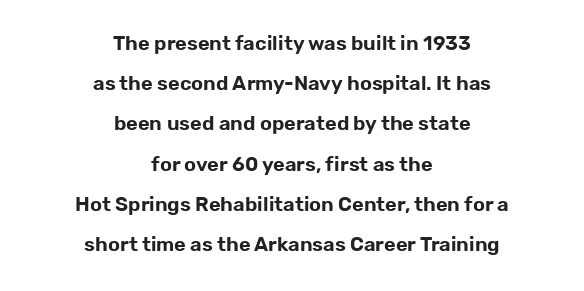
Is there any slant? The stems are plumb. The vertical gap from one line to the next is large. Beneath every word, the page is bare. The passage shown has conventional tracking throughout. Leftover space on each line is divided equally before and after the words.
